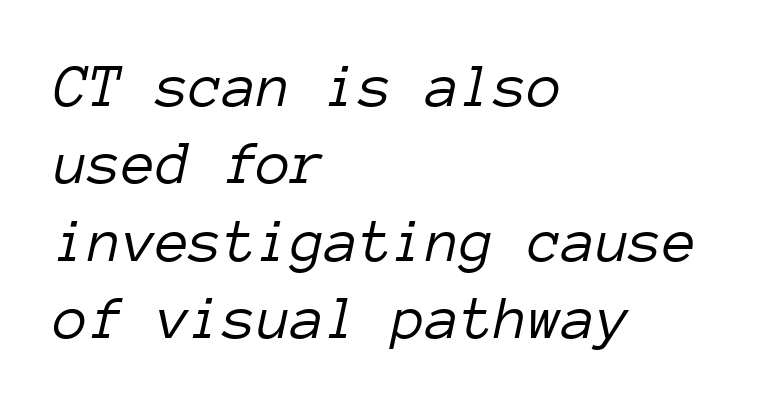
The image shows 62 px light type, italic (leaning right), monospaced; set left-aligned, normal line spacing (1.25x), normal letter spacing, not underlined; low stroke contrast and a medium x-height.
